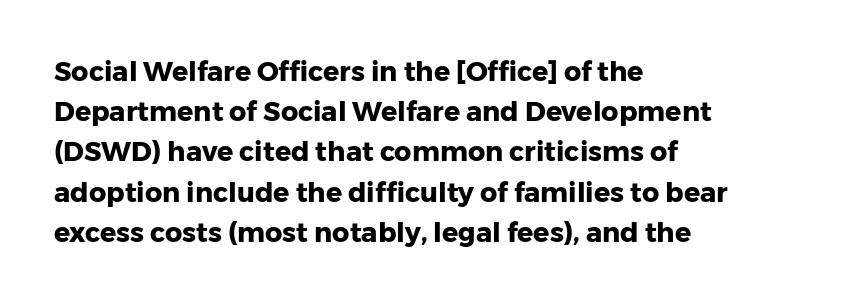
{"italic": "no", "bold": "yes", "underline": "no", "align": "left", "line_spacing": "normal", "line_spacing_ratio": 1.49, "letter_spacing": "normal", "letter_spacing_em": 0.0, "glyph_px": 27}
